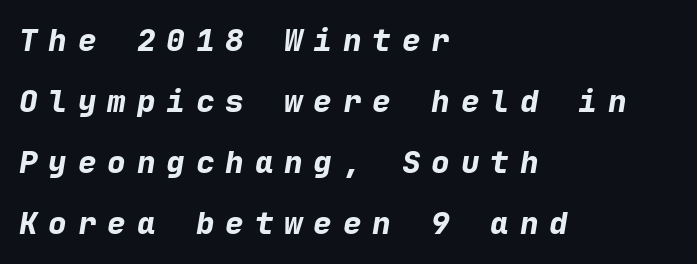
Students, note that the glyphs here are deliberately spaced far apart. These lines stand farther apart than default settings would place them. In terms of posture, this sample is oblique. Bare-footed words on every line. The face used here is monospaced, like something from a code editor.
